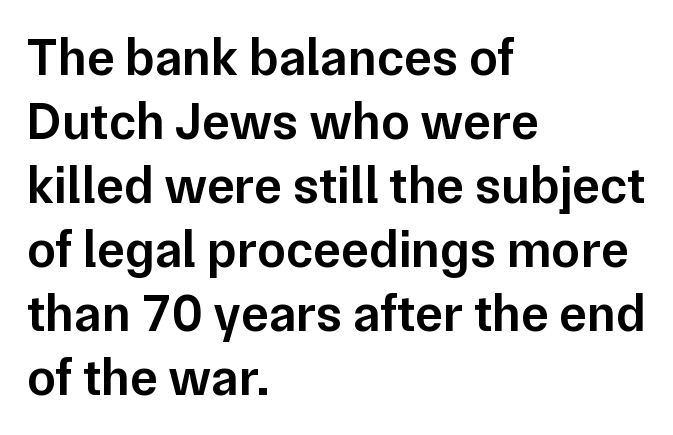
The image shows 52 px semibold sans-serif type, upright; set left-aligned, line spacing 1.23x, normal letter spacing, not underlined; low stroke contrast and a medium x-height.
